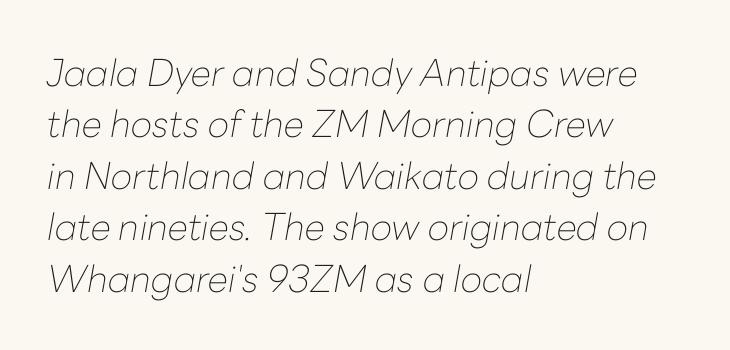
{"italic": "yes", "lean": "right", "slant_degrees": 10, "bold": "no", "weight": "thin", "width": "normal", "stroke_contrast": "low", "x_height": "medium", "monospaced": "no", "underline": "no", "align": "left", "line_spacing": "normal", "line_spacing_ratio": 1.39, "letter_spacing": "normal", "letter_spacing_em": 0.0, "glyph_px": 37}
